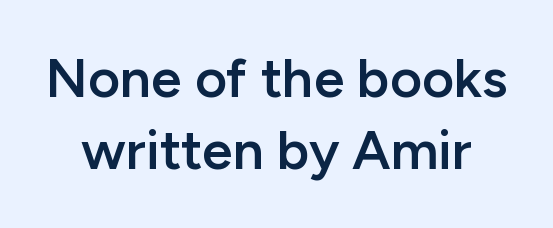
Q: Is the text bold? A: Semi-bold.
Q: Is the text italic (slanted)? A: No, it is upright.
Q: Is the typeface a serif or a sans-serif typeface? A: Sans-serif.
Q: Is the text underlined? A: No.
Q: Is the spacing between letters normal or unusually wide? A: Normal.
Q: Is the spacing between lines tight, normal or loose? A: Normal.
Q: Width (condensed, normal, or wide)? A: Normal.
Q: Stroke contrast? A: Low.
Q: x-height? A: Medium.
Q: Monospaced? A: No.
